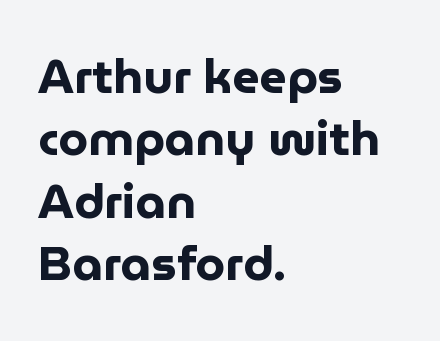
The image shows 48 px bold sans-serif type, upright; set left-aligned, normal line spacing (1.3x), normal letter spacing, not underlined; low stroke contrast and a medium x-height.
